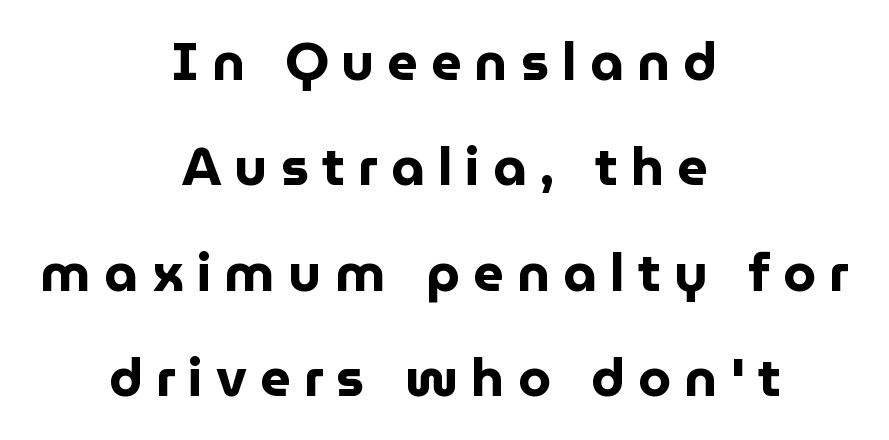
The typeface chosen for these lines omits serifs. Looks like regular typesetting: each glyph gets only the width it needs. The rendering uses a large line-height, opening up the rows. Here the glyphs are tracked loosely, breaking word shapes into spaced letters.
